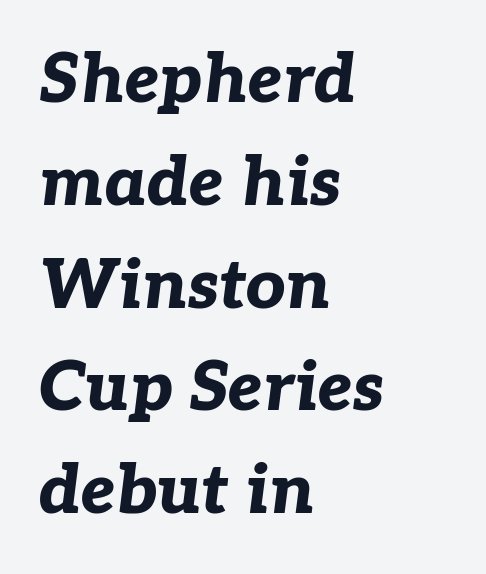
The image shows 69 px bold type, italic (leaning right); set left-aligned, normal line spacing (1.49x), normal letter spacing, not underlined; low stroke contrast and a medium x-height.
